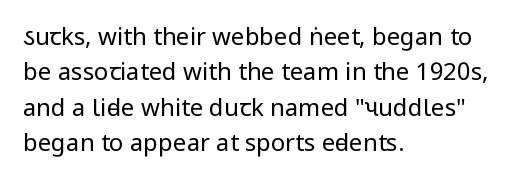
Q: Is the text bold? A: No.
Q: Is the text italic (slanted)? A: No, it is upright.
Q: Is the text underlined? A: No.
Q: How is the paragraph aligned? A: Left-aligned.
Q: Is the spacing between letters normal or unusually wide? A: Normal.
Q: Is the spacing between lines tight, normal or loose? A: Normal.
